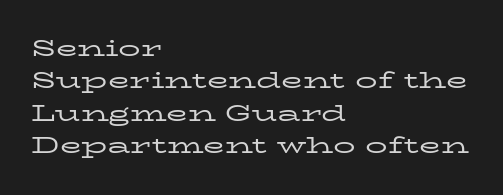
Q: Is the text bold? A: No.
Q: Is the text italic (slanted)? A: No, it is upright.
Q: Is the text underlined? A: No.
Q: How is the paragraph aligned? A: Left-aligned.
Q: Is the spacing between letters normal or unusually wide? A: Normal.
Q: Is the spacing between lines tight, normal or loose? A: Normal.
